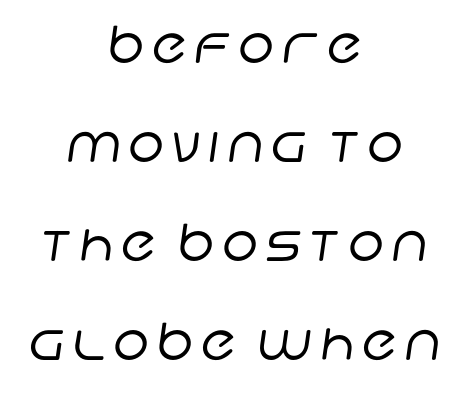
The block of text is sparse from top to bottom, with ample space between rows. No letter is thick-stroked: the sample isn't bold. The text was rendered using a sans face with plain stroke endings. Leftover space on each line is divided equally before and after the words.
